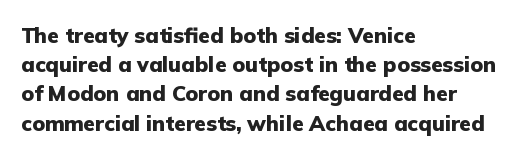
The image shows 21 px bold type, upright; set left-aligned, normal line spacing (1.39x), normal letter spacing, not underlined.
